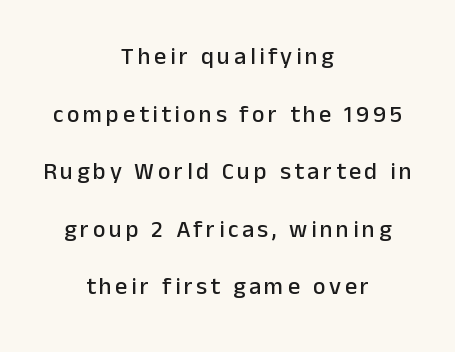
{"italic": "no", "underline": "no", "align": "center", "line_spacing": "loose", "line_spacing_ratio": 2.4, "glyph_px": 24}
